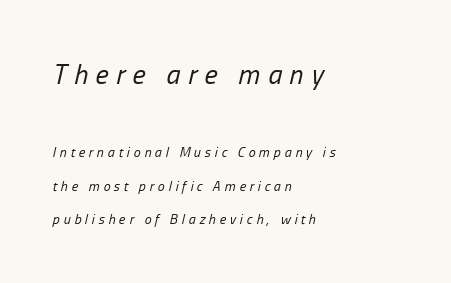
{"italic": "yes", "lean": "right", "slant_degrees": 13, "bold": "no", "weight": "regular", "width": "condensed", "stroke_contrast": "low", "x_height": "medium", "monospaced": "no", "underline": "no", "align": "left", "line_spacing": "loose", "line_spacing_ratio": 2.39, "letter_spacing": "wide", "letter_spacing_em": 0.27, "larger_block": "first", "size_ratio": 2.0, "glyph_px": 28}
